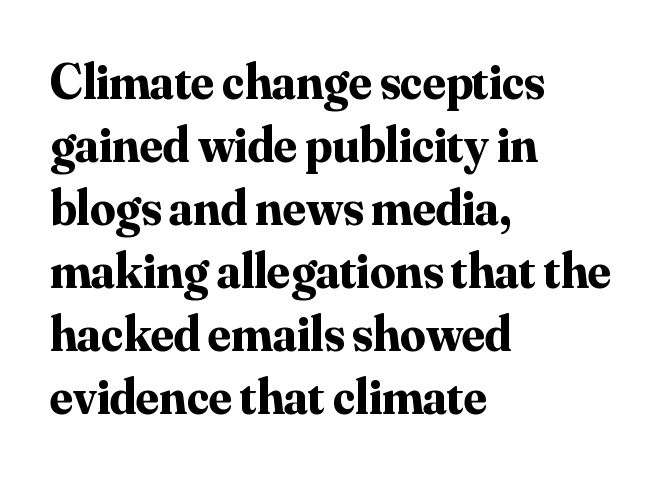
The image shows 50 px bold serif type, upright; set left-aligned, normal line spacing (1.26x), normal letter spacing, not underlined; medium stroke contrast and a small x-height.
